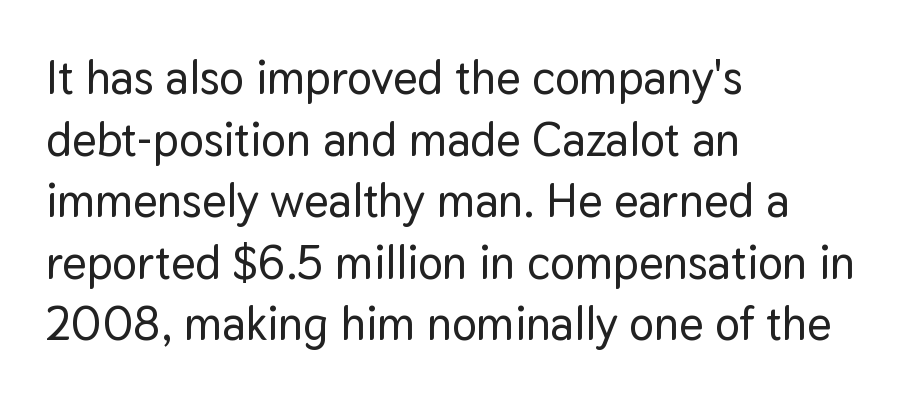
{"serif": "no", "italic": "no", "width": "normal", "stroke_contrast": "low", "x_height": "medium", "monospaced": "no", "underline": "no", "align": "left", "line_spacing": "normal", "line_spacing_ratio": 1.31, "letter_spacing": "normal", "letter_spacing_em": 0.0, "glyph_px": 47}
